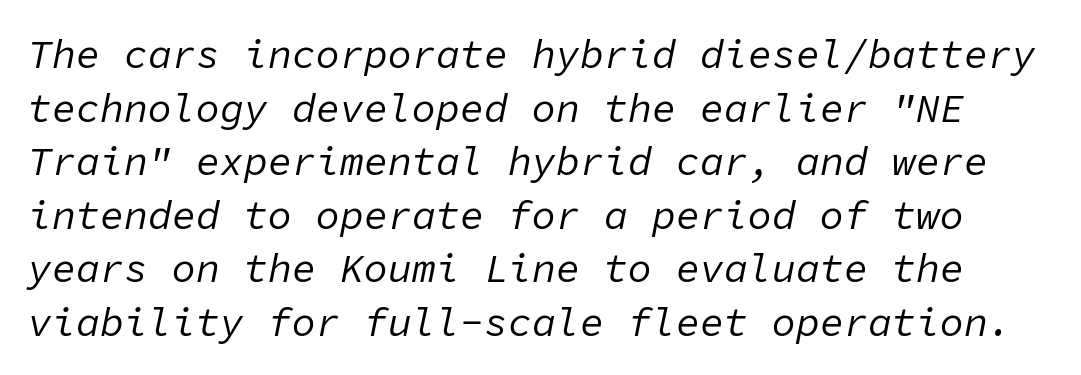
Spacing between characters is what you'd get straight out of the box. These glyphs show unthickened strokes, regular width or finer. The axis of the letterforms is tilted away from vertical. Horizontal bands of white between lines are of average thickness. Descenders are the only things crossing below the line.
